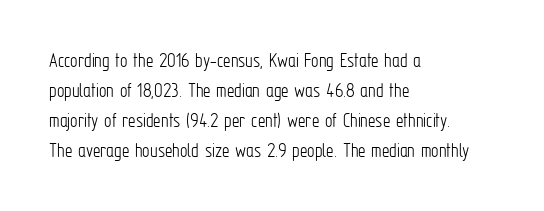
Compared with typical body copy, the letter spacing here is the same. The text block is weighted toward the left margin, trailing off unevenly rightward. The foot of each line stays bare and open. Evenly set lines give the paragraph a standard silhouette. Stroke thickness stays within the range of a standard reading face or lighter.
